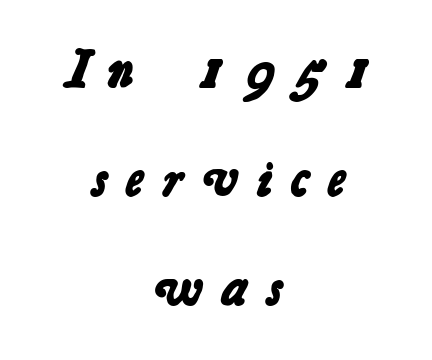
Note: no serifs on the glyphs. Here the glyphs are tracked loosely, breaking word shapes into spaced letters. Just letters on the line, the space beneath them empty. Casual observation: everything's sitting right in the middle. Looks like regular typesetting: each glyph gets only the width it needs.
